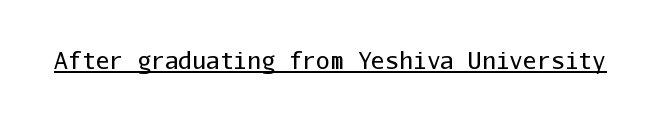
The image shows 23 px text type, upright; set normal letter spacing, underlined.
